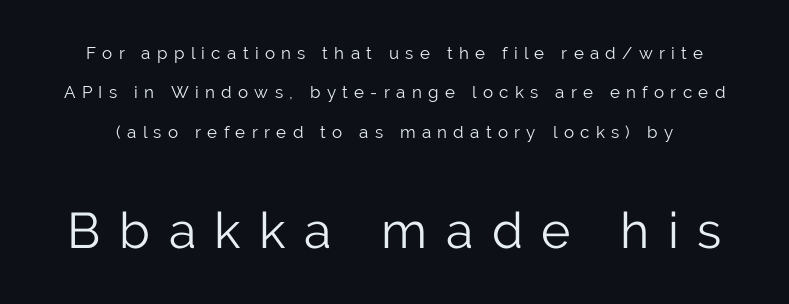
{"serif": "no", "italic": "no", "bold": "no", "weight": "light", "width": "normal", "stroke_contrast": "low", "x_height": "medium", "monospaced": "no", "underline": "no", "line_spacing": "loose", "line_spacing_ratio": 2.32, "letter_spacing": "wide", "letter_spacing_em": 0.37, "larger_block": "second", "size_ratio": 2.94, "glyph_px": 50}
